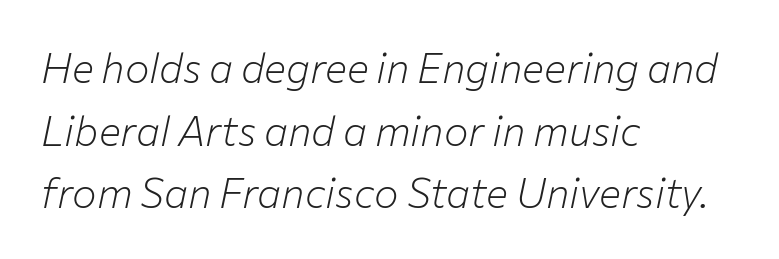
Q: Is the text bold? A: No.
Q: Is the text italic (slanted)? A: Yes, it leans right by about 12 degrees.
Q: Is the text underlined? A: No.
Q: How is the paragraph aligned? A: Left-aligned.
Q: Is the spacing between letters normal or unusually wide? A: Normal.
Q: Is the spacing between lines tight, normal or loose? A: Normal.
Q: Width (condensed, normal, or wide)? A: Normal.
Q: Stroke contrast? A: Low.
Q: x-height? A: Medium.
Q: Monospaced? A: No.
